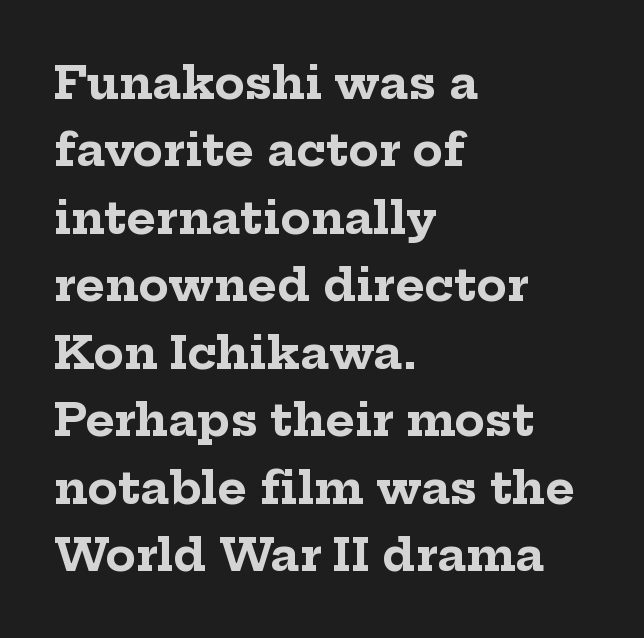
{"serif": "yes", "italic": "no", "bold": "yes", "weight": "bold", "width": "normal", "stroke_contrast": "low", "x_height": "medium", "monospaced": "no", "underline": "no", "align": "left", "line_spacing": "normal", "line_spacing_ratio": 1.5, "letter_spacing": "normal", "letter_spacing_em": 0.0, "glyph_px": 45}
